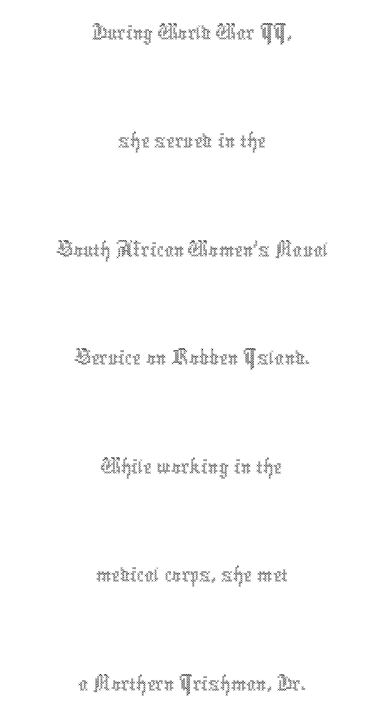
Q: Is the text bold? A: No.
Q: Is the text italic (slanted)? A: No, it is upright.
Q: Is the text underlined? A: No.
Q: How is the paragraph aligned? A: Centered.
Q: Is the spacing between letters normal or unusually wide? A: Normal.
Q: Is the spacing between lines tight, normal or loose? A: Loose.
Q: Width (condensed, normal, or wide)? A: Condensed.
Q: x-height? A: Medium.
Q: Monospaced? A: No.
